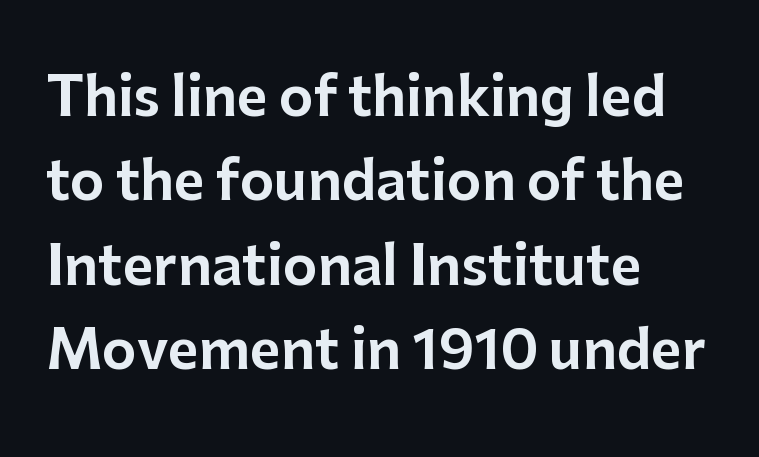
Words appear dense and cohesive because spacing is normal. Interline gaps are of average width in this sample. Only glyphs here, with clear space below each row. Ordinary non-slanted type is in use. This sample is left-justified, so line endings fall wherever the words run out.
